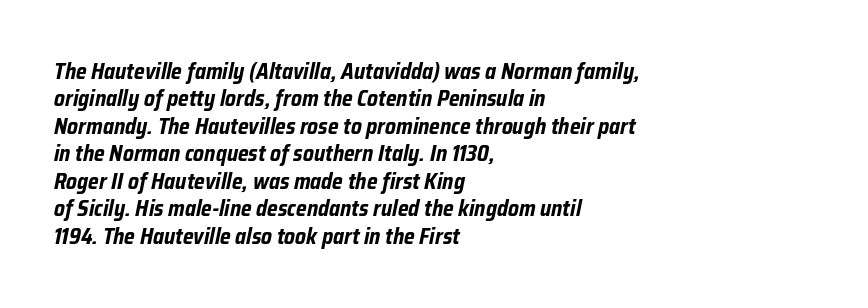
Q: Is the text bold? A: Yes.
Q: Is the text italic (slanted)? A: Yes, it leans right by about 12 degrees.
Q: Is the text underlined? A: No.
Q: How is the paragraph aligned? A: Left-aligned.
Q: Is the spacing between letters normal or unusually wide? A: Normal.
Q: Is the spacing between lines tight, normal or loose? A: Normal.
